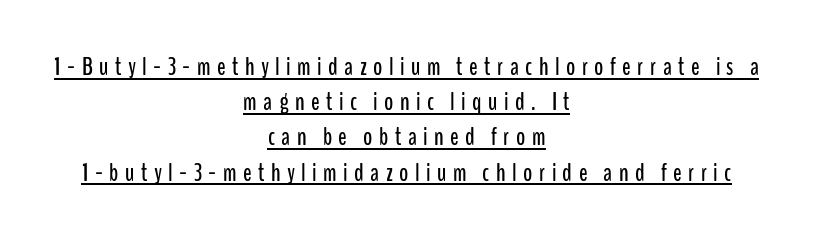
The image shows 25 px text type, upright; set centered, normal line spacing (1.41x), unusually wide letter spacing (+0.26 em), underlined.
